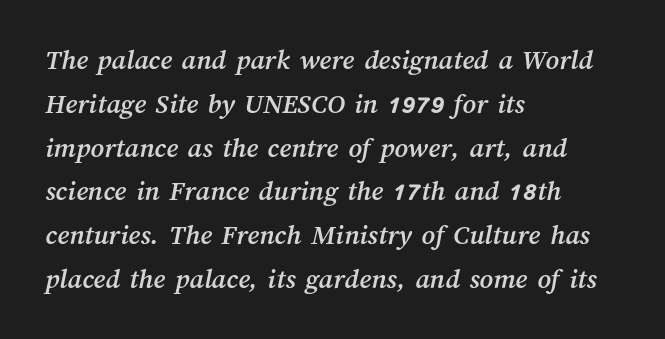
Q: Is the text underlined? A: No.
Q: How is the paragraph aligned? A: Left-aligned.
Q: Is the spacing between letters normal or unusually wide? A: Normal.
Q: Is the spacing between lines tight, normal or loose? A: Normal.
Q: Width (condensed, normal, or wide)? A: Normal.
Q: Stroke contrast? A: Medium.
Q: x-height? A: Medium.
Q: Monospaced? A: No.
